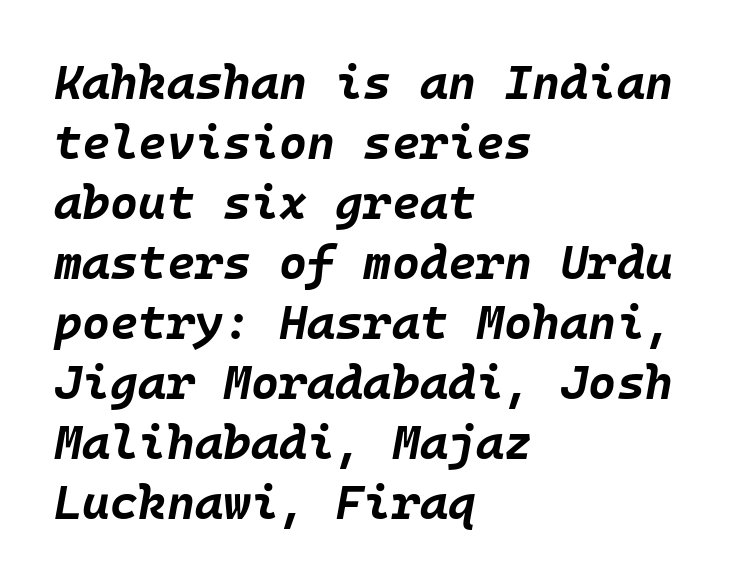
{"italic": "yes", "lean": "right", "slant_degrees": 10, "bold": "yes", "weight": "bold", "width": "normal", "stroke_contrast": "low", "x_height": "large", "underline": "no", "align": "left", "line_spacing": "normal", "line_spacing_ratio": 1.25, "letter_spacing": "normal", "letter_spacing_em": 0.0, "glyph_px": 48}
